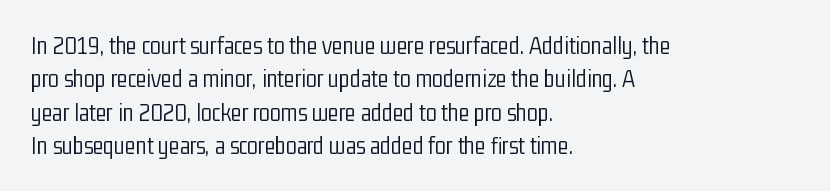
Q: Is the text bold? A: No.
Q: Is the text italic (slanted)? A: No, it is upright.
Q: Is the text underlined? A: No.
Q: How is the paragraph aligned? A: Left-aligned.
Q: Is the spacing between letters normal or unusually wide? A: Normal.
Q: Is the spacing between lines tight, normal or loose? A: Normal.
